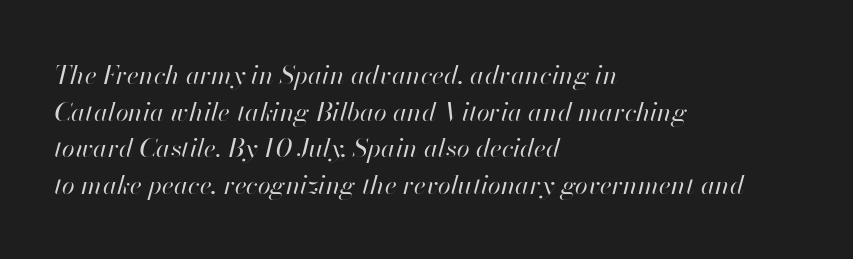
Honestly, there is no underline to notice here at all. Default kerning and tracking; the words read as compact shapes. Teacher's note: observe the even left margin — that is flush-left alignment. Weight: not bold — regular or lighter.
